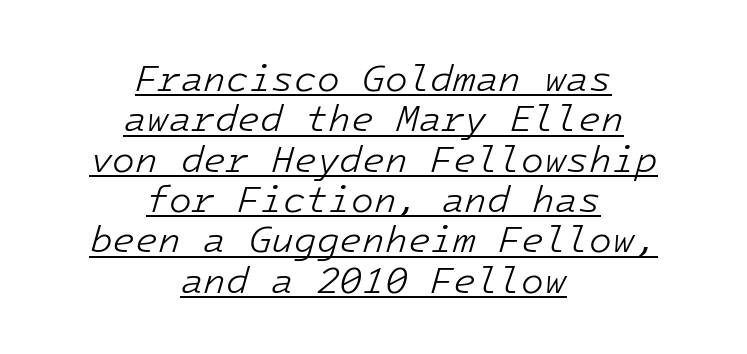
Q: Is the text bold? A: No.
Q: Is the text italic (slanted)? A: Yes, it leans right by about 16 degrees.
Q: Is the text underlined? A: Yes.
Q: How is the paragraph aligned? A: Centered.
Q: Is the spacing between letters normal or unusually wide? A: Normal.
Q: Is the spacing between lines tight, normal or loose? A: Tight.
Q: Width (condensed, normal, or wide)? A: Normal.
Q: Stroke contrast? A: Low.
Q: x-height? A: Medium.
